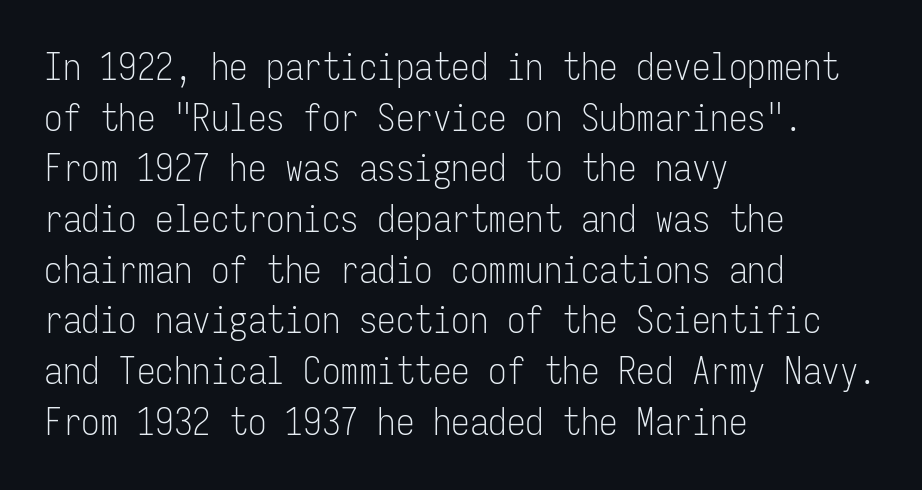
{"serif": "no", "italic": "no", "bold": "no", "weight": "light", "width": "condensed", "stroke_contrast": "low", "x_height": "medium", "monospaced": "yes", "underline": "no", "align": "left", "line_spacing": "normal", "line_spacing_ratio": 1.37, "letter_spacing": "normal", "letter_spacing_em": 0.0, "glyph_px": 37}
